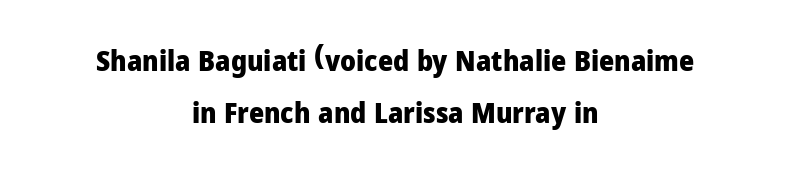
{"serif": "no", "italic": "no", "bold": "yes", "weight": "heavy", "width": "normal", "stroke_contrast": "low", "x_height": "medium", "monospaced": "no", "underline": "no", "align": "center", "line_spacing_ratio": 1.78, "letter_spacing": "normal", "letter_spacing_em": 0.0, "glyph_px": 29}
